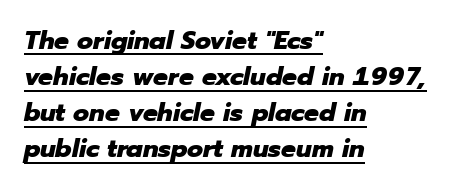
The image shows 26 px bold type, italic (leaning right); set left-aligned, normal line spacing (1.39x), normal letter spacing, underlined.
